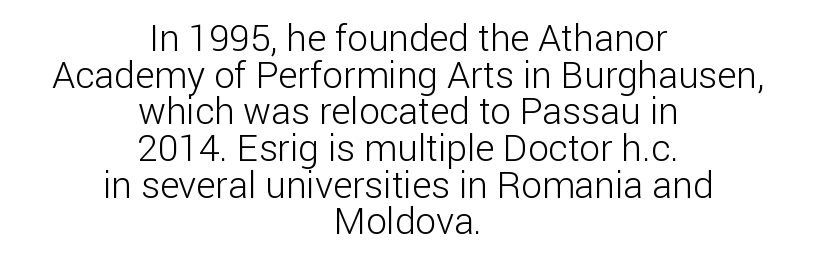
Q: Is the text bold? A: No.
Q: Is the text italic (slanted)? A: No, it is upright.
Q: Is the typeface a serif or a sans-serif typeface? A: Sans-serif.
Q: Is the text underlined? A: No.
Q: How is the paragraph aligned? A: Centered.
Q: Is the spacing between letters normal or unusually wide? A: Normal.
Q: Is the spacing between lines tight, normal or loose? A: Tight.
Q: Width (condensed, normal, or wide)? A: Normal.
Q: Stroke contrast? A: Low.
Q: x-height? A: Medium.
Q: Monospaced? A: No.
